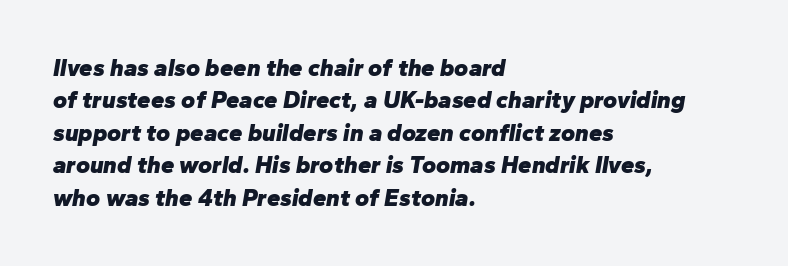
Q: Is the text bold? A: Yes.
Q: Is the text italic (slanted)? A: Yes, it leans right by about 10 degrees.
Q: Is the text underlined? A: No.
Q: How is the paragraph aligned? A: Left-aligned.
Q: Is the spacing between letters normal or unusually wide? A: Normal.
Q: Is the spacing between lines tight, normal or loose? A: Normal.
